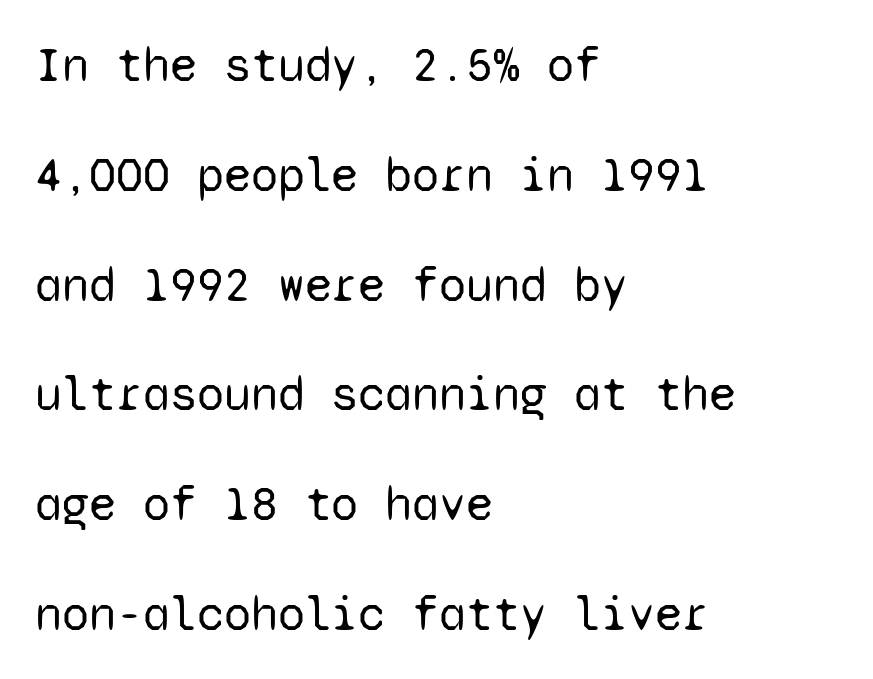
You could fit nearly another row in the gap between these rows. The horizontal fit of the characters is conventional and even. These lines were composed using upright roman letters. A typesetter would label this face a sans.
